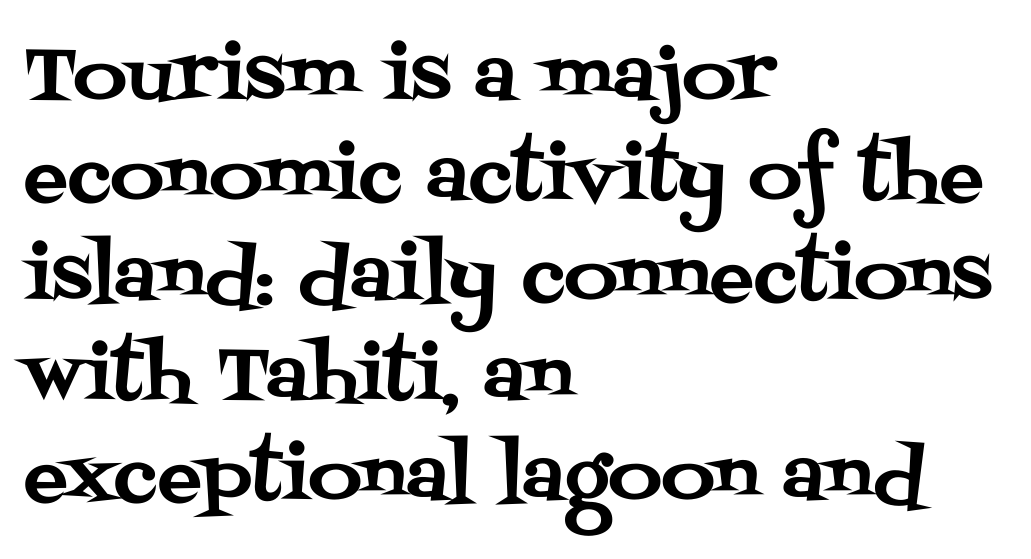
Characters remain perfectly vertical along every line. Standard letterfit; no display-style spreading of the glyphs. The font family rendered here belongs to the serif group. Quick note: interline space is typical. Only glyphs here, with clear space below each row. Each line starts at the same left margin while the right side varies.
